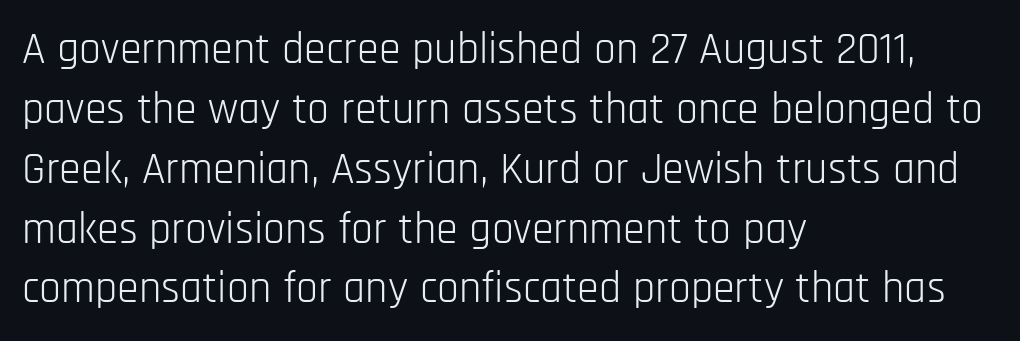
{"serif": "no", "italic": "no", "bold": "no", "weight": "light", "width": "condensed", "stroke_contrast": "low", "x_height": "large", "monospaced": "no", "underline": "no", "align": "left", "line_spacing": "normal", "line_spacing_ratio": 1.36, "letter_spacing": "normal", "letter_spacing_em": 0.0, "glyph_px": 44}
